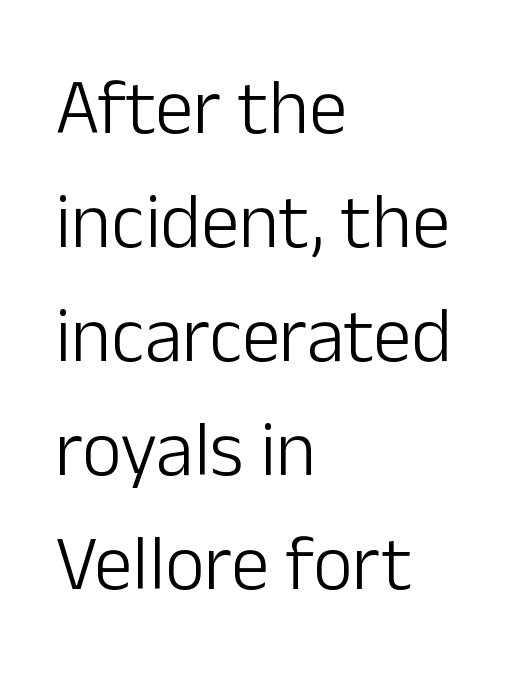
{"serif": "no", "italic": "no", "bold": "no", "weight": "light", "width": "normal", "stroke_contrast": "low", "x_height": "medium", "monospaced": "no", "underline": "no", "align": "left", "line_spacing": "normal", "line_spacing_ratio": 1.48, "letter_spacing": "normal", "letter_spacing_em": 0.0, "glyph_px": 77}
